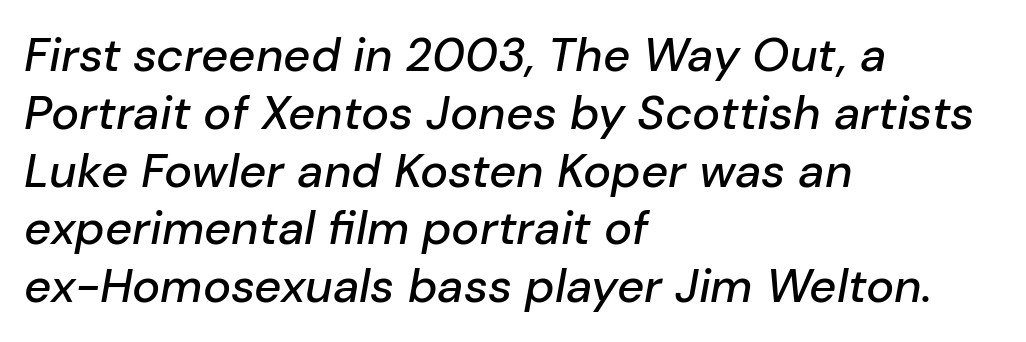
Q: Is the text italic (slanted)? A: Yes, it leans right by about 10 degrees.
Q: Is the text underlined? A: No.
Q: How is the paragraph aligned? A: Left-aligned.
Q: Is the spacing between letters normal or unusually wide? A: Normal.
Q: Width (condensed, normal, or wide)? A: Normal.
Q: Stroke contrast? A: Low.
Q: x-height? A: Medium.
Q: Monospaced? A: No.
